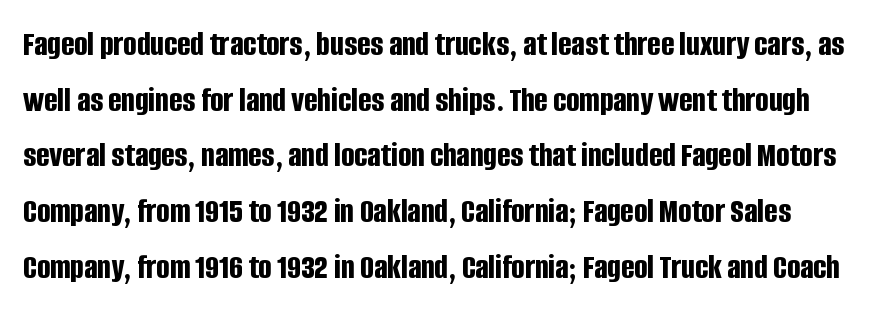
Characters remain perfectly vertical along every line. Successive baselines arrive at the customary interval. Set as a true bold cut, around the 700 mark. I'd call this a sans setting — the letters go barefoot.
